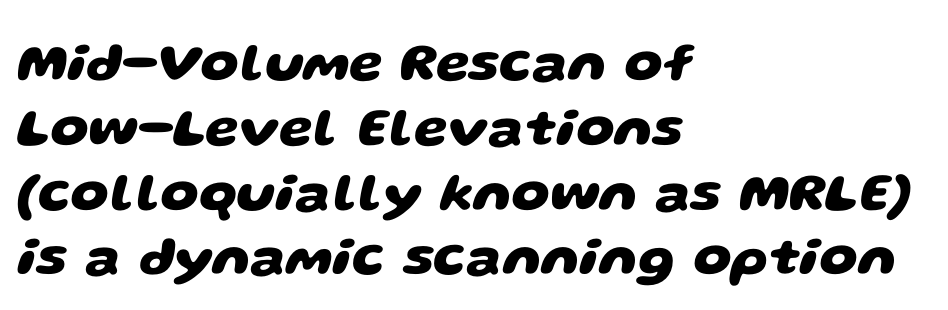
Q: Is the text bold? A: Yes.
Q: Is the typeface a serif or a sans-serif typeface? A: Sans-serif.
Q: Is the text underlined? A: No.
Q: How is the paragraph aligned? A: Left-aligned.
Q: Is the spacing between letters normal or unusually wide? A: Normal.
Q: Width (condensed, normal, or wide)? A: Wide.
Q: Stroke contrast? A: Low.
Q: x-height? A: Large.
Q: Monospaced? A: No.
